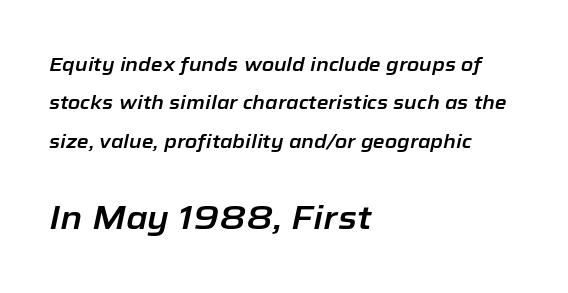
The string is rendered with underlining switched off. Compare the two chunks: the lower has the greater cap height. This rendering leaves character spacing at its baseline value. The line-height multiplier appears high, well above default.
